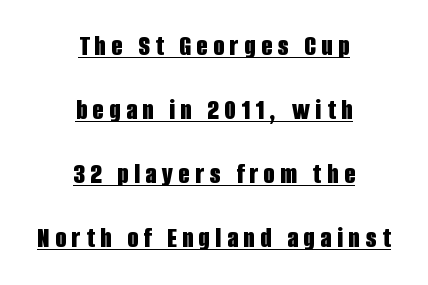
The image shows 29 px bold, condensed sans-serif type, upright; set centered, loose line spacing (2.21x), underlined; low stroke contrast and a large x-height.
